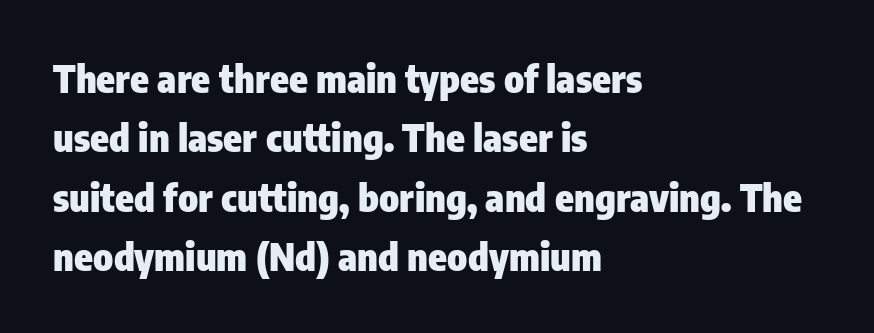
{"serif": "no", "italic": "no", "bold": "yes", "weight": "heavy", "width": "condensed", "stroke_contrast": "low", "x_height": "medium", "monospaced": "no", "underline": "no", "align": "left", "line_spacing": "normal", "line_spacing_ratio": 1.56, "letter_spacing": "normal", "letter_spacing_em": 0.0, "glyph_px": 38}
